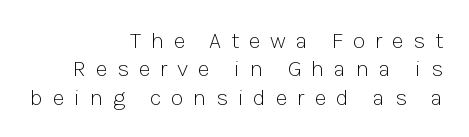
The image shows 23 px text type, upright; set right-aligned, line spacing 1.23x, unusually wide letter spacing (+0.42 em), not underlined.
